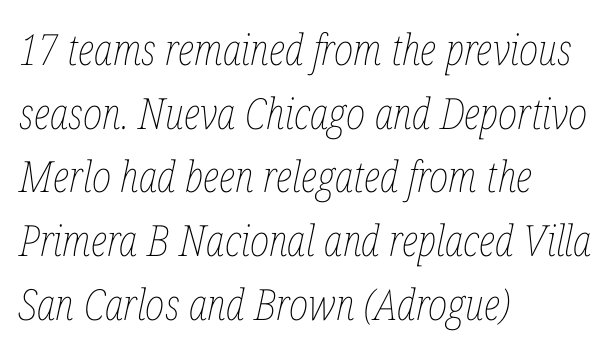
{"italic": "yes", "lean": "right", "slant_degrees": 12, "bold": "no", "weight": "thin", "width": "condensed", "stroke_contrast": "low", "x_height": "medium", "monospaced": "no", "underline": "no", "align": "left", "line_spacing": "normal", "line_spacing_ratio": 1.48, "letter_spacing": "normal", "letter_spacing_em": 0.0, "glyph_px": 43}
